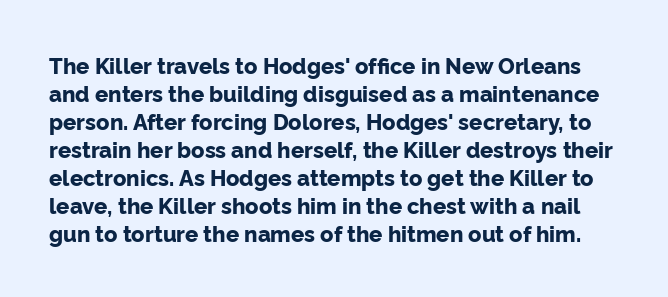
The font is running at its bold setting. Characters remain perfectly vertical along every line. Baseline-to-baseline distance is the conventional proportion of letter height. Nobody drew a line under any word here. What stands out about the letter spacing? Nothing — it is the standard amount.
